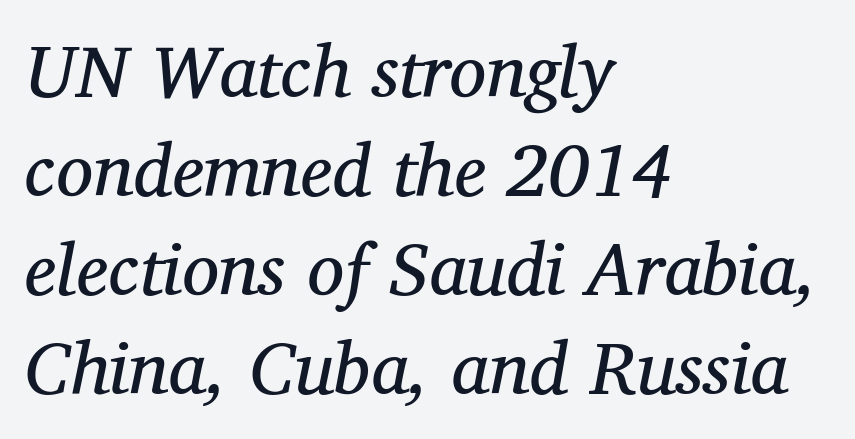
{"serif": "yes", "italic": "yes", "lean": "right", "slant_degrees": 12, "bold": "no", "weight": "regular", "width": "normal", "stroke_contrast": "medium", "x_height": "medium", "monospaced": "no", "underline": "no", "align": "left", "line_spacing": "normal", "line_spacing_ratio": 1.34, "letter_spacing": "normal", "letter_spacing_em": 0.0, "glyph_px": 74}
